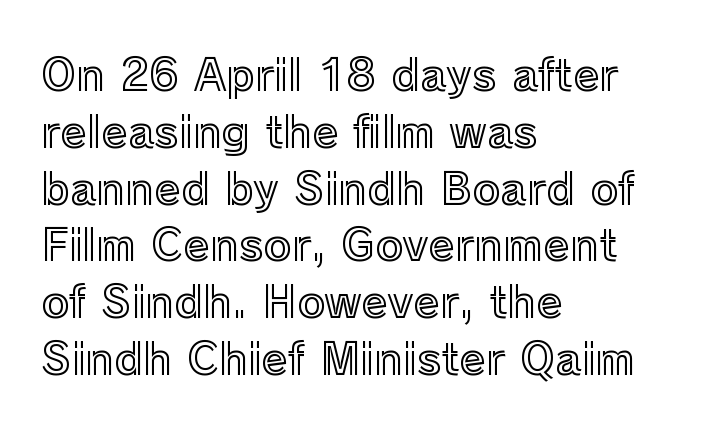
{"italic": "no", "width": "normal", "x_height": "medium", "monospaced": "no", "underline": "no", "align": "left", "line_spacing": "normal", "line_spacing_ratio": 1.32, "letter_spacing": "normal", "letter_spacing_em": 0.0, "glyph_px": 43}
